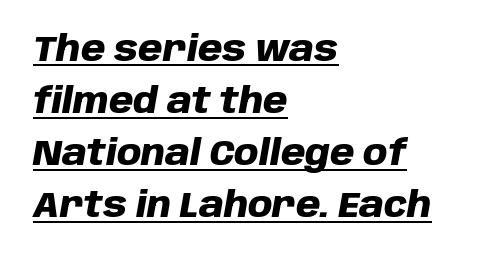
Q: Is the text bold? A: Yes.
Q: Is the text italic (slanted)? A: Yes, it leans right by about 10 degrees.
Q: Is the text underlined? A: Yes.
Q: How is the paragraph aligned? A: Left-aligned.
Q: Is the spacing between letters normal or unusually wide? A: Normal.
Q: Is the spacing between lines tight, normal or loose? A: Normal.
Q: Width (condensed, normal, or wide)? A: Normal.
Q: Stroke contrast? A: Low.
Q: x-height? A: Large.
Q: Monospaced? A: No.
